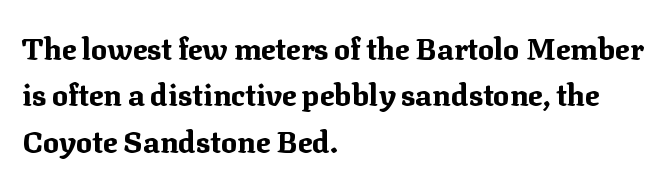
The image shows 30 px bold serif type, upright; set left-aligned, normal line spacing (1.55x), normal letter spacing, not underlined; medium stroke contrast and a medium x-height.
